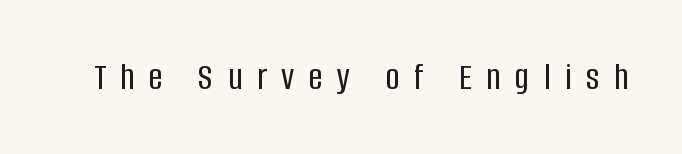
Q: Is the text italic (slanted)? A: No, it is upright.
Q: Is the typeface a serif or a sans-serif typeface? A: Sans-serif.
Q: Is the text underlined? A: No.
Q: Is the spacing between letters normal or unusually wide? A: Unusually wide.
Q: Width (condensed, normal, or wide)? A: Condensed.
Q: Stroke contrast? A: Low.
Q: x-height? A: Large.
Q: Monospaced? A: No.
